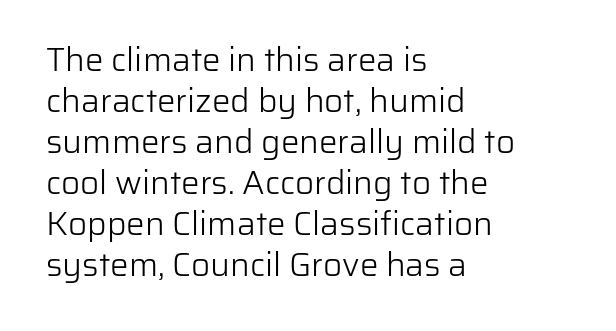
Visually the block forms a straight wall on the left and a jagged coastline on the right. Varying glyph widths throughout — classic text-font behaviour. If you drew a line through each stem, it would be perfectly vertical. These lines keep a tight, regular rhythm from letter to letter.
